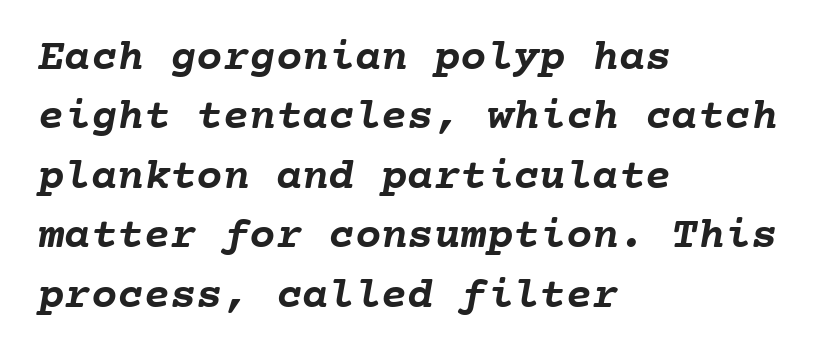
The image shows 44 px semibold type, monospaced; set left-aligned, normal line spacing (1.35x), normal letter spacing, not underlined; low stroke contrast and a medium x-height.
